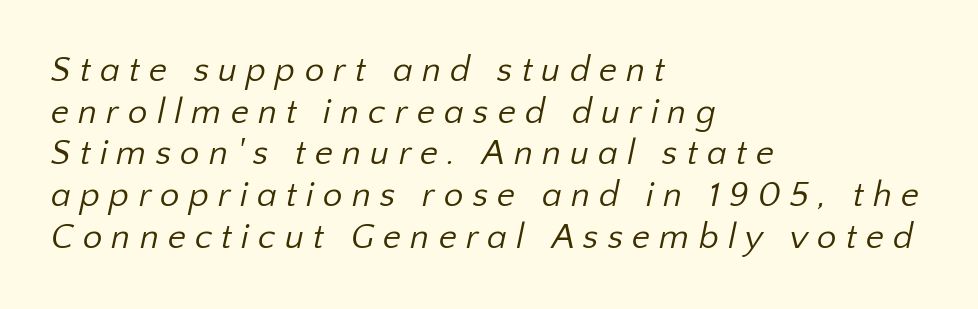
Check the space under the baseline: it is left empty. Nothing heavy about these letters — not bold at all. The gaps between neighbouring characters are conspicuously large. Reading down the block, your eye returns to a fixed left position each line.
